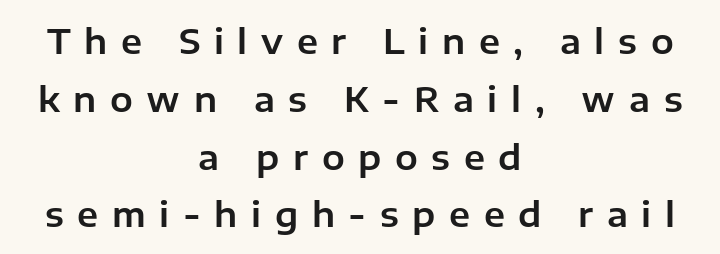
The type family on display is of the sans-serif kind. The passage shown is not underscored anywhere. The whitespace from short lines is split evenly between both sides. The letters advance in unequal steps, a hallmark of proportional type. These lines were composed using upright roman letters.
